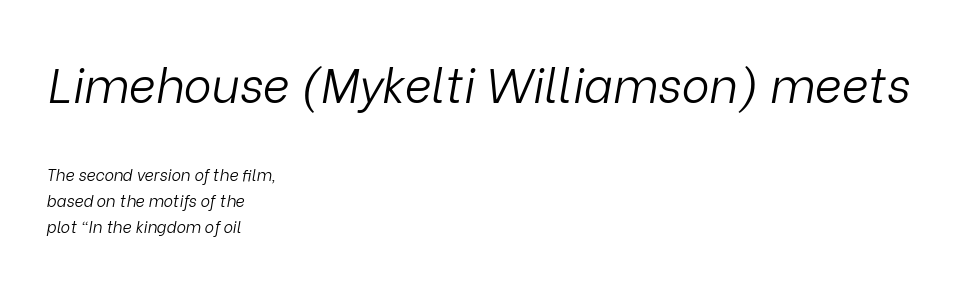
What's the leading like? Ordinary, nothing unusual. Caption: face not bold, strokes unweighted. Default kerning and tracking; the words read as compact shapes. The axis of the letterforms is tilted away from vertical. This rendering uses left alignment, leaving the right contour irregular. The passage shown is typed in a proportional face where columns would drift.
